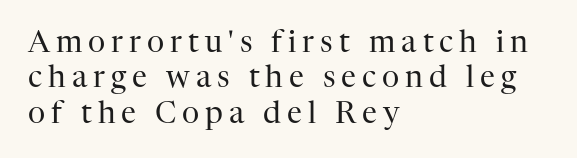
{"serif": "yes", "italic": "no", "bold": "no", "weight": "regular", "width": "normal", "stroke_contrast": "high", "x_height": "medium", "monospaced": "no", "underline": "no", "align": "left", "line_spacing_ratio": 1.18, "letter_spacing": "wide", "letter_spacing_em": 0.2, "glyph_px": 30}
